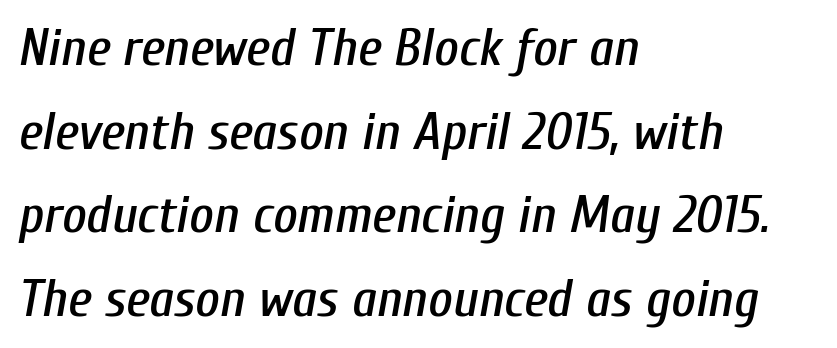
Q: Is the text italic (slanted)? A: Yes, it leans right by about 10 degrees.
Q: Is the text underlined? A: No.
Q: How is the paragraph aligned? A: Left-aligned.
Q: Is the spacing between letters normal or unusually wide? A: Normal.
Q: Is the spacing between lines tight, normal or loose? A: Normal.
Q: Width (condensed, normal, or wide)? A: Condensed.
Q: Stroke contrast? A: Low.
Q: x-height? A: Medium.
Q: Monospaced? A: No.
